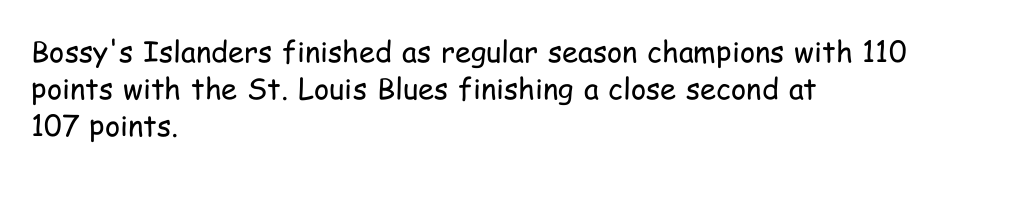
{"serif": "no", "italic": "no", "bold": "no", "weight": "regular", "width": "condensed", "stroke_contrast": "low", "x_height": "medium", "monospaced": "no", "underline": "no", "align": "left", "line_spacing": "normal", "line_spacing_ratio": 1.27, "letter_spacing": "normal", "letter_spacing_em": 0.0, "glyph_px": 29}
